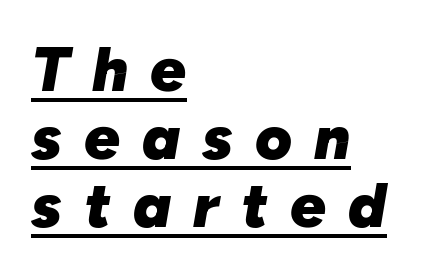
{"italic": "yes", "lean": "right", "slant_degrees": 10, "bold": "yes", "weight": "heavy", "width": "normal", "stroke_contrast": "low", "x_height": "medium", "monospaced": "no", "underline": "yes", "align": "left", "line_spacing": "tight", "line_spacing_ratio": 1.08, "letter_spacing": "wide", "letter_spacing_em": 0.35, "glyph_px": 63}
